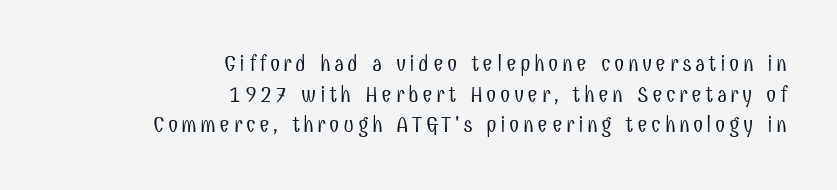
{"italic": "no", "bold": "no", "underline": "no", "align": "right", "line_spacing": "normal", "line_spacing_ratio": 1.33, "glyph_px": 23}
